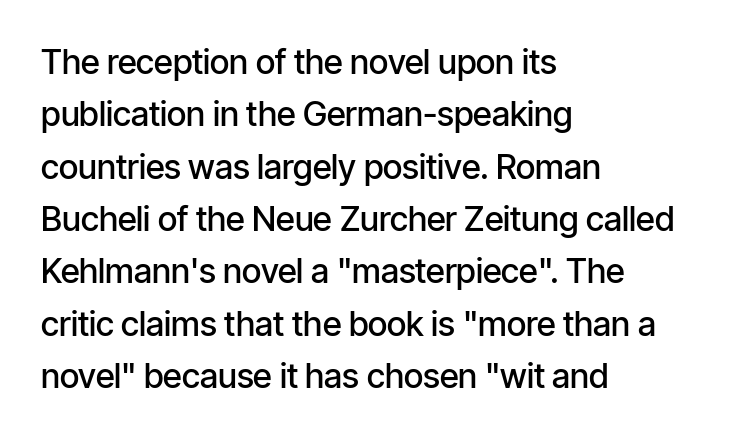
The image shows 34 px semibold, condensed sans-serif type, upright; set left-aligned, normal line spacing (1.54x), normal letter spacing, not underlined; low stroke contrast and a medium x-height.
